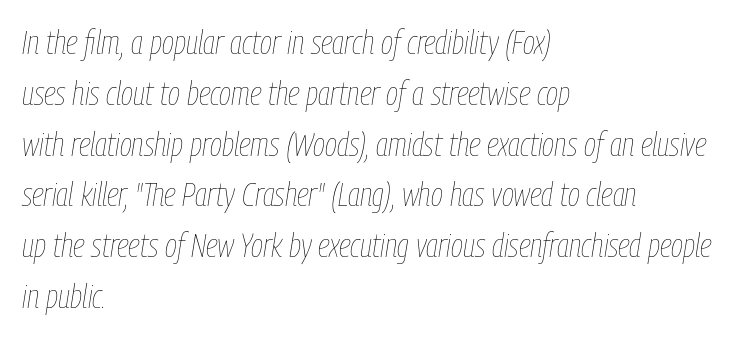
The image shows 33 px thin, condensed type, italic (leaning right); set left-aligned, normal line spacing (1.54x), normal letter spacing, not underlined; low stroke contrast and a medium x-height.
